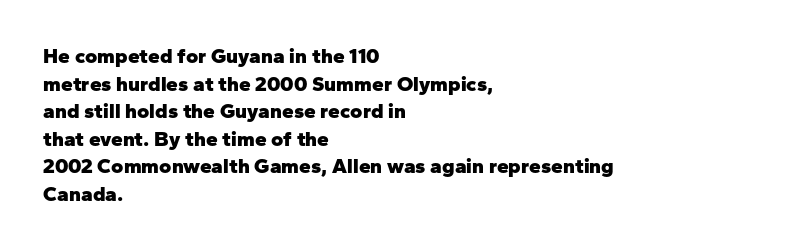
The image shows 21 px bold type, upright; set left-aligned, normal line spacing (1.31x), normal letter spacing, not underlined.
